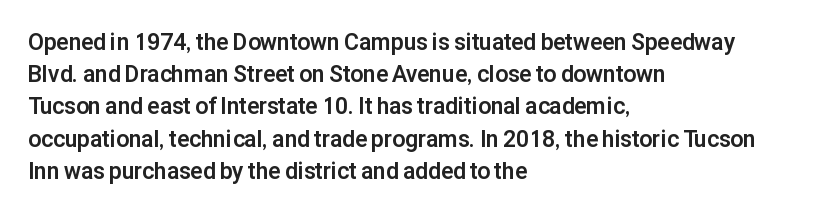
{"italic": "no", "bold": "yes", "underline": "no", "align": "left", "line_spacing": "normal", "line_spacing_ratio": 1.4, "letter_spacing": "normal", "letter_spacing_em": 0.0, "glyph_px": 23}
